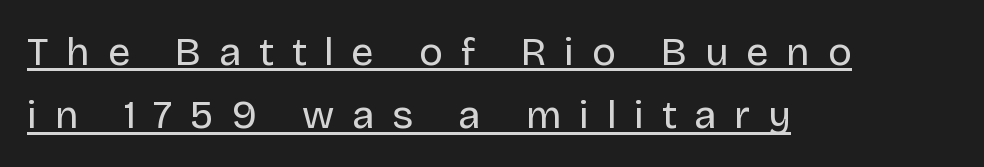
Q: Is the text bold? A: No.
Q: Is the text italic (slanted)? A: No, it is upright.
Q: Is the typeface a serif or a sans-serif typeface? A: Sans-serif.
Q: Is the text underlined? A: Yes.
Q: How is the paragraph aligned? A: Left-aligned.
Q: Is the spacing between letters normal or unusually wide? A: Unusually wide.
Q: Is the spacing between lines tight, normal or loose? A: Normal.
Q: Width (condensed, normal, or wide)? A: Normal.
Q: Stroke contrast? A: Low.
Q: x-height? A: Large.
Q: Monospaced? A: No.
